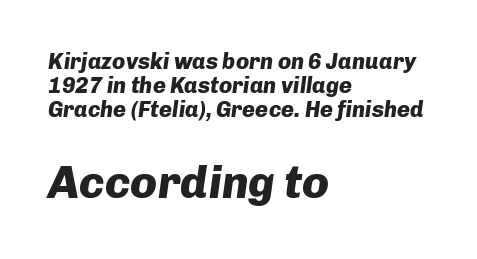
{"italic": "yes", "lean": "right", "slant_degrees": 8, "bold": "yes", "weight": "heavy", "width": "normal", "stroke_contrast": "low", "x_height": "medium", "monospaced": "no", "underline": "no", "align": "left", "line_spacing": "tight", "line_spacing_ratio": 1.08, "letter_spacing": "normal", "letter_spacing_em": 0.0, "larger_block": "second", "size_ratio": 2.05, "glyph_px": 45}
